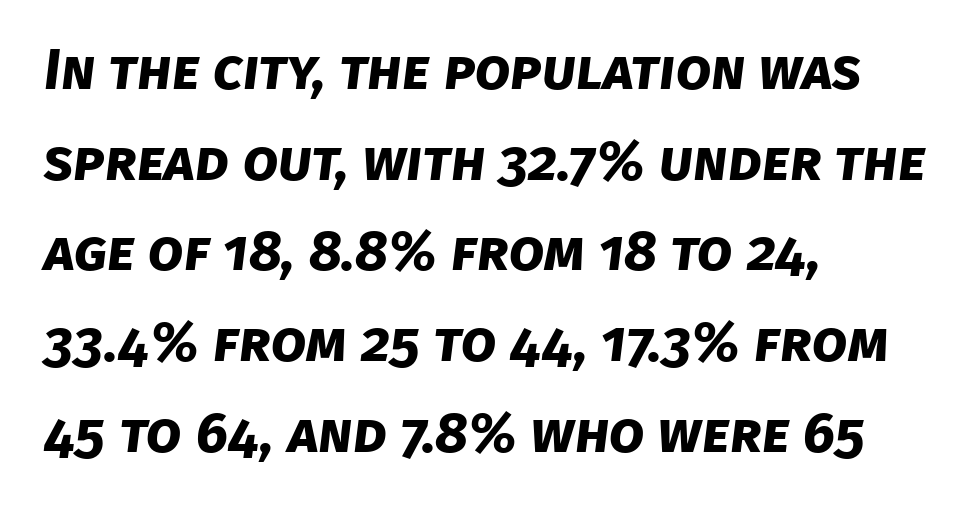
Q: Is the text bold? A: Yes.
Q: Is the typeface a serif or a sans-serif typeface? A: Sans-serif.
Q: Is the text underlined? A: No.
Q: How is the paragraph aligned? A: Left-aligned.
Q: Is the spacing between letters normal or unusually wide? A: Normal.
Q: Is the spacing between lines tight, normal or loose? A: Normal.
Q: Width (condensed, normal, or wide)? A: Normal.
Q: Stroke contrast? A: Low.
Q: x-height? A: Large.
Q: Monospaced? A: No.
